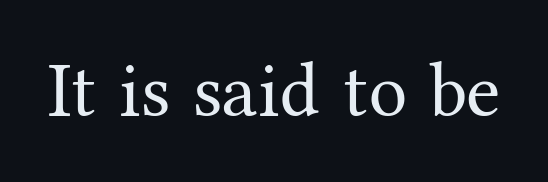
The image shows 78 px regular-weight serif type, upright; set normal letter spacing, not underlined; medium stroke contrast and a medium x-height.
